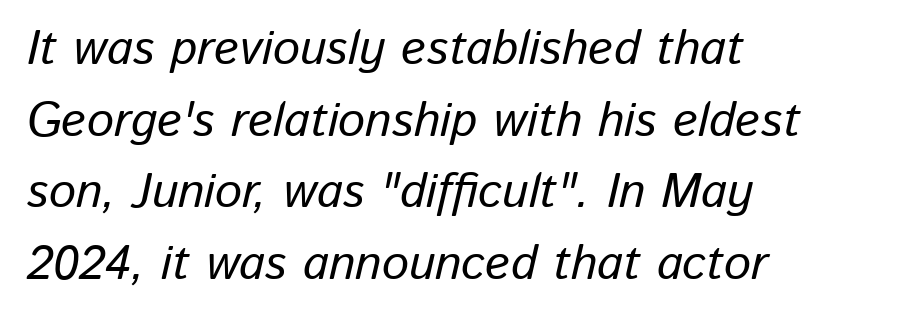
Q: Is the text italic (slanted)? A: Yes, it leans right by about 13 degrees.
Q: Is the text underlined? A: No.
Q: How is the paragraph aligned? A: Left-aligned.
Q: Is the spacing between letters normal or unusually wide? A: Normal.
Q: Is the spacing between lines tight, normal or loose? A: Normal.
Q: Width (condensed, normal, or wide)? A: Normal.
Q: Stroke contrast? A: Low.
Q: x-height? A: Medium.
Q: Monospaced? A: No.
